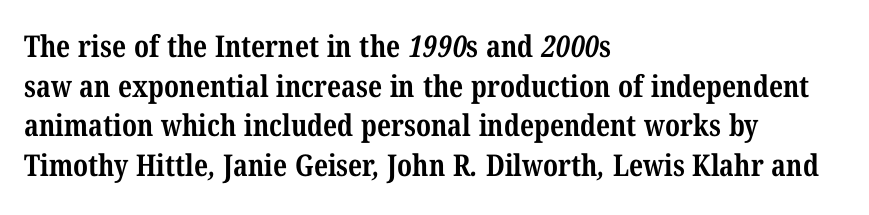
{"serif": "yes", "bold": "yes", "weight": "bold", "width": "condensed", "stroke_contrast": "medium", "x_height": "medium", "monospaced": "no", "underline": "no", "align": "left", "line_spacing": "normal", "line_spacing_ratio": 1.32, "letter_spacing": "normal", "letter_spacing_em": 0.0, "glyph_px": 30}
